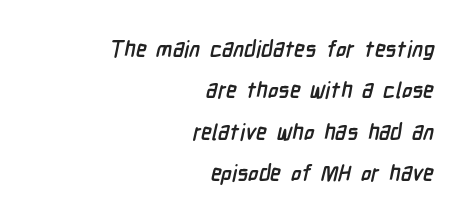
Q: Is the text bold? A: Yes.
Q: Is the text underlined? A: No.
Q: How is the paragraph aligned? A: Right-aligned.
Q: Is the spacing between letters normal or unusually wide? A: Normal.
